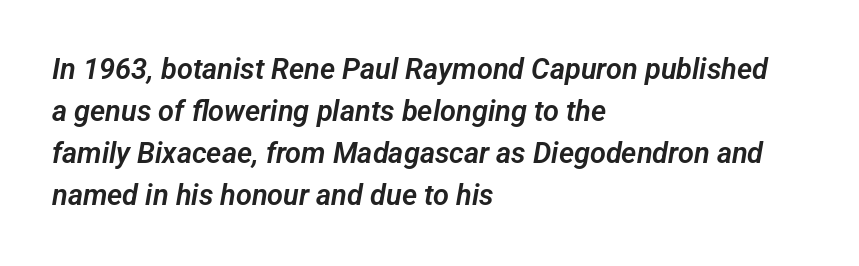
{"serif": "no", "width": "normal", "stroke_contrast": "low", "x_height": "medium", "monospaced": "no", "underline": "no", "align": "left", "line_spacing": "normal", "line_spacing_ratio": 1.45, "letter_spacing": "normal", "letter_spacing_em": 0.0, "glyph_px": 29}
